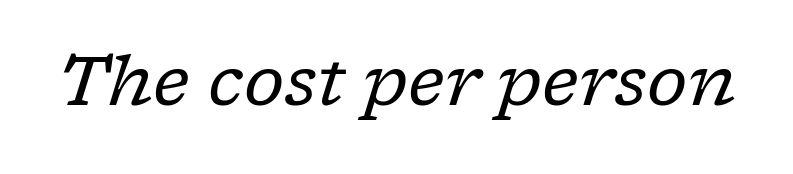
Q: Is the text bold? A: No.
Q: Is the text italic (slanted)? A: Yes, it leans right by about 17 degrees.
Q: Is the typeface a serif or a sans-serif typeface? A: Serif.
Q: Is the text underlined? A: No.
Q: Is the spacing between letters normal or unusually wide? A: Normal.
Q: Width (condensed, normal, or wide)? A: Normal.
Q: Stroke contrast? A: Low.
Q: x-height? A: Medium.
Q: Monospaced? A: No.
